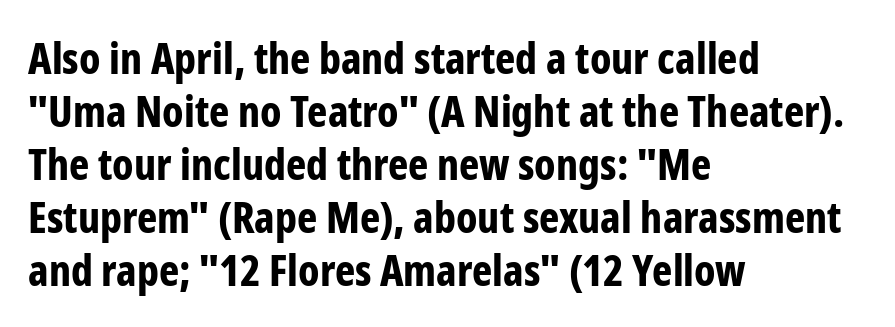
{"serif": "no", "italic": "no", "bold": "yes", "weight": "bold", "width": "condensed", "stroke_contrast": "low", "x_height": "medium", "monospaced": "no", "underline": "no", "align": "left", "line_spacing_ratio": 1.23, "letter_spacing": "normal", "letter_spacing_em": 0.0, "glyph_px": 43}
